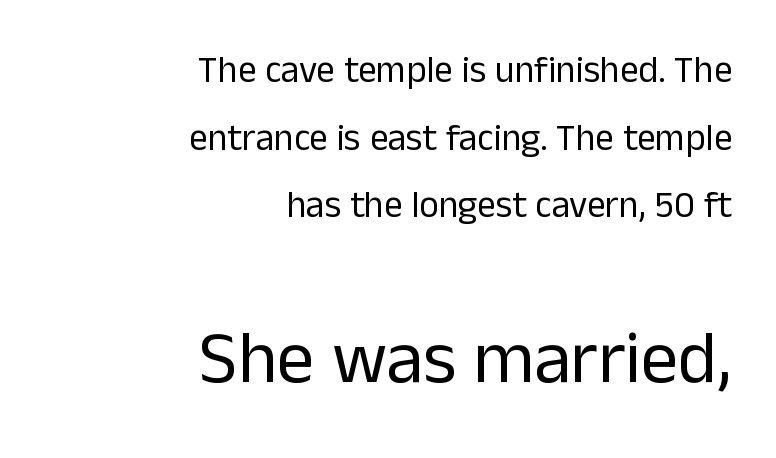
{"serif": "no", "italic": "no", "bold": "no", "weight": "regular", "width": "normal", "stroke_contrast": "low", "x_height": "medium", "monospaced": "no", "underline": "no", "align": "right", "line_spacing_ratio": 1.83, "letter_spacing": "normal", "letter_spacing_em": 0.0, "larger_block": "second", "size_ratio": 2.0, "glyph_px": 74}
